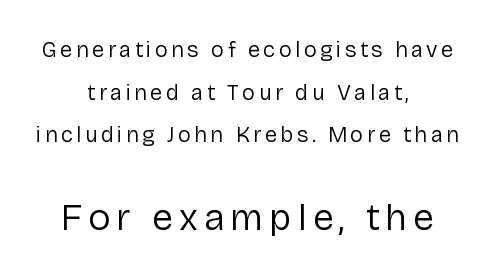
{"serif": "no", "italic": "no", "bold": "no", "weight": "regular", "width": "normal", "stroke_contrast": "low", "x_height": "medium", "monospaced": "no", "underline": "no", "align": "center", "line_spacing": "loose", "line_spacing_ratio": 1.94, "larger_block": "second", "size_ratio": 1.73, "glyph_px": 38}
